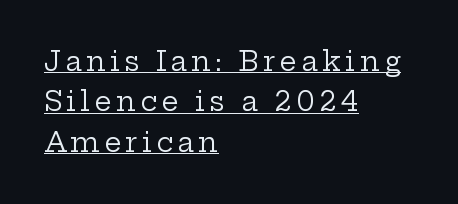
Q: Is the text bold? A: No.
Q: Is the text italic (slanted)? A: No, it is upright.
Q: Is the text underlined? A: Yes.
Q: How is the paragraph aligned? A: Left-aligned.
Q: Is the spacing between lines tight, normal or loose? A: Normal.
